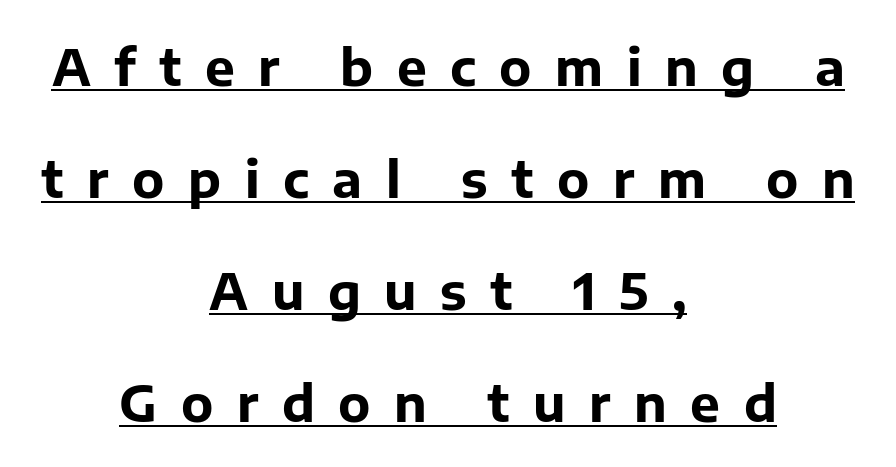
Q: Is the text bold? A: Yes.
Q: Is the text italic (slanted)? A: No, it is upright.
Q: Is the typeface a serif or a sans-serif typeface? A: Sans-serif.
Q: Is the text underlined? A: Yes.
Q: How is the paragraph aligned? A: Centered.
Q: Is the spacing between letters normal or unusually wide? A: Unusually wide.
Q: Is the spacing between lines tight, normal or loose? A: Loose.
Q: Width (condensed, normal, or wide)? A: Normal.
Q: Stroke contrast? A: Low.
Q: x-height? A: Medium.
Q: Monospaced? A: No.
